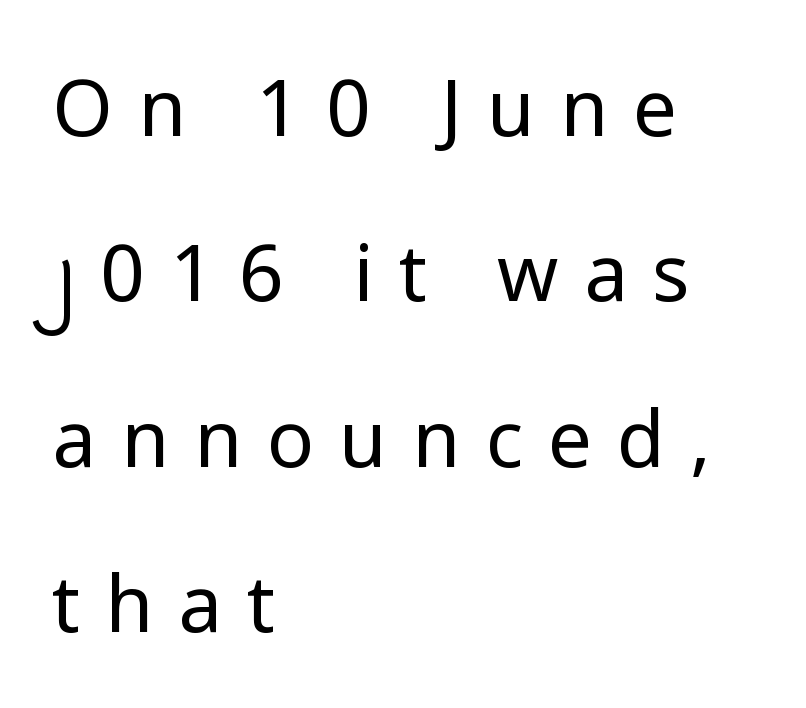
Q: Is the text bold? A: No.
Q: Is the text italic (slanted)? A: No, it is upright.
Q: Is the typeface a serif or a sans-serif typeface? A: Sans-serif.
Q: Is the text underlined? A: No.
Q: How is the paragraph aligned? A: Left-aligned.
Q: Is the spacing between letters normal or unusually wide? A: Unusually wide.
Q: Is the spacing between lines tight, normal or loose? A: Loose.
Q: Width (condensed, normal, or wide)? A: Normal.
Q: Stroke contrast? A: Low.
Q: x-height? A: Medium.
Q: Monospaced? A: No.
